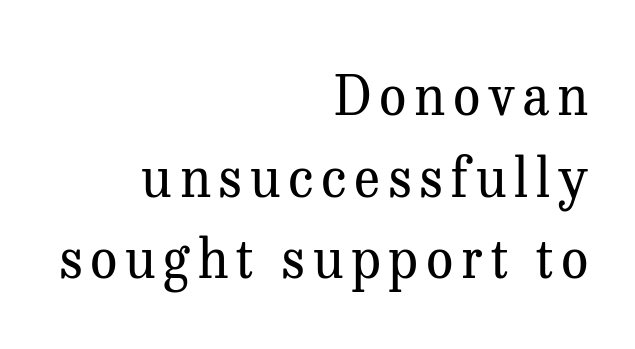
Old-style or modern, the face here clearly has serifs. Stems here are at most as thick as an everyday book face. Horizontal bands of white between lines are of average thickness. The gap between lines stays unmarked. This is the regular roman posture of the typeface.
